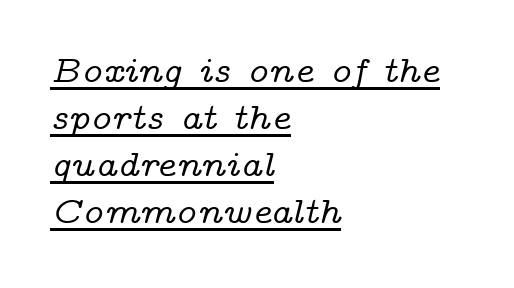
{"serif": "yes", "italic": "yes", "lean": "right", "slant_degrees": 14, "width": "wide", "stroke_contrast": "low", "x_height": "medium", "monospaced": "no", "underline": "yes", "align": "left", "line_spacing": "normal", "line_spacing_ratio": 1.27, "letter_spacing": "normal", "letter_spacing_em": 0.0, "glyph_px": 37}
